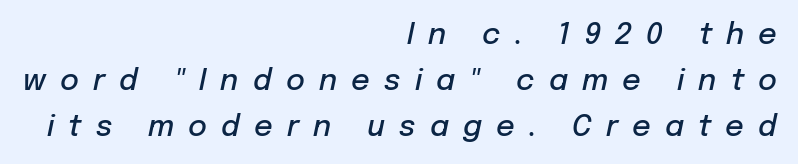
The image shows 29 px semibold type, italic (leaning right); set right-aligned, normal line spacing (1.58x), unusually wide letter spacing (+0.49 em), not underlined; low stroke contrast and a medium x-height.
